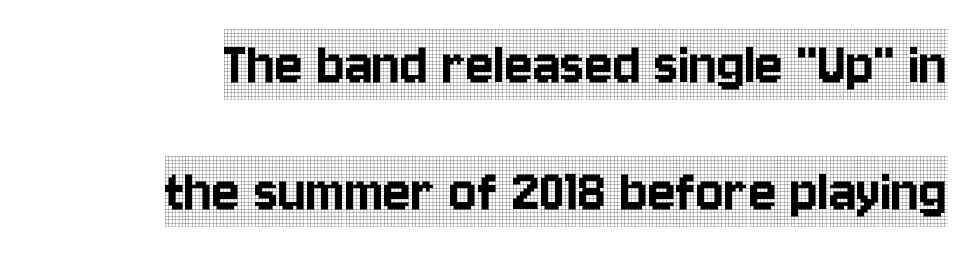
This rendering employs a face with finishing strokes, i.e., a serif. Here the designer chose a conventional face with non-uniform glyph widths. Vertical spacing — loose. The tracking reads as untouched default to a designer's eye. Posture: straight, roman, zero tilt. Glance below the letters and you will spot only blank space.
